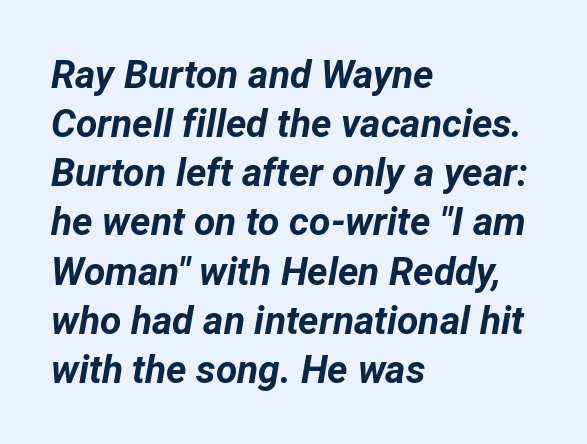
The image shows 39 px bold type, italic (leaning right); set left-aligned, normal line spacing (1.26x), normal letter spacing, not underlined; low stroke contrast and a medium x-height.
